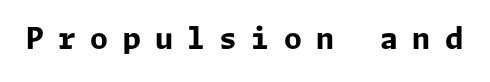
Q: Is the text bold? A: Yes.
Q: Is the text italic (slanted)? A: No, it is upright.
Q: Is the typeface a serif or a sans-serif typeface? A: Sans-serif.
Q: Is the text underlined? A: No.
Q: Is the spacing between letters normal or unusually wide? A: Unusually wide.
Q: Width (condensed, normal, or wide)? A: Normal.
Q: Stroke contrast? A: Low.
Q: x-height? A: Medium.
